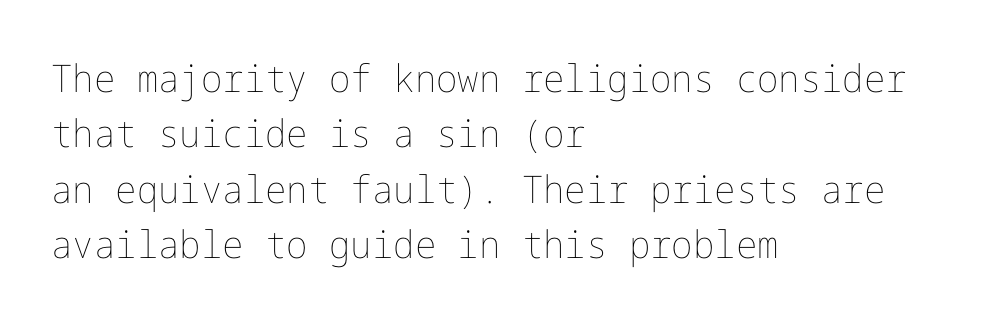
{"italic": "no", "bold": "no", "weight": "thin", "width": "normal", "stroke_contrast": "low", "x_height": "medium", "underline": "no", "align": "left", "line_spacing": "normal", "line_spacing_ratio": 1.46, "letter_spacing": "normal", "letter_spacing_em": 0.0, "glyph_px": 38}
